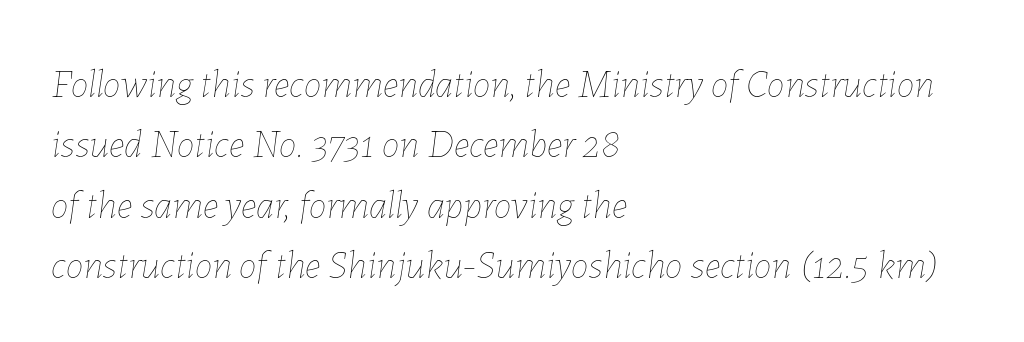
{"italic": "yes", "lean": "right", "slant_degrees": 7, "bold": "no", "weight": "thin", "width": "normal", "stroke_contrast": "low", "x_height": "medium", "monospaced": "no", "underline": "no", "align": "left", "line_spacing": "normal", "line_spacing_ratio": 1.51, "letter_spacing": "normal", "letter_spacing_em": 0.0, "glyph_px": 40}
